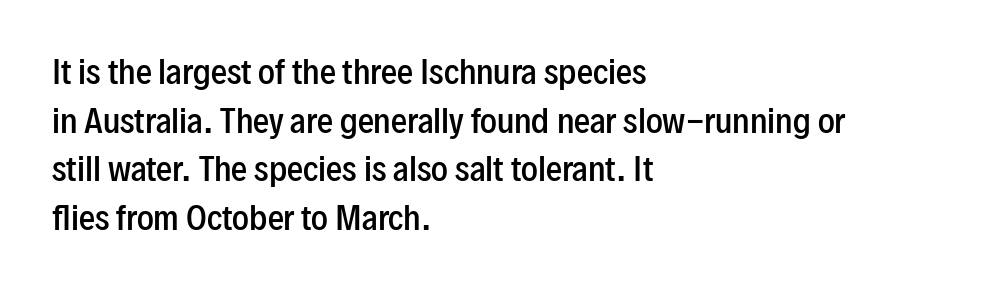
{"serif": "no", "italic": "no", "bold": "semi", "weight": "semibold", "width": "condensed", "stroke_contrast": "low", "x_height": "medium", "monospaced": "no", "underline": "no", "align": "left", "line_spacing": "normal", "line_spacing_ratio": 1.52, "letter_spacing": "normal", "letter_spacing_em": 0.0, "glyph_px": 32}
